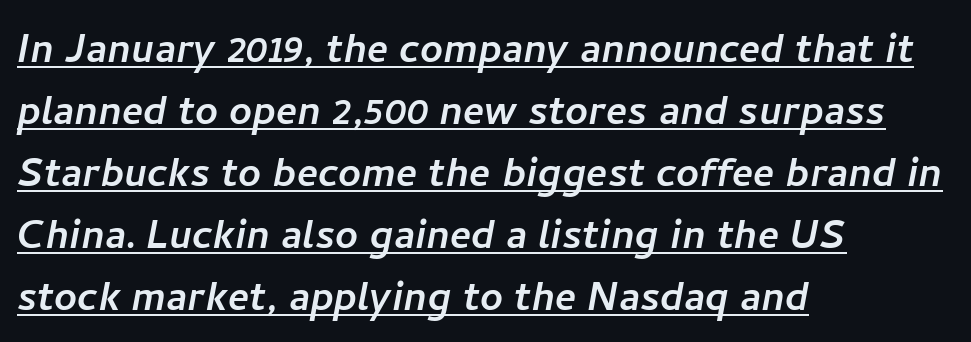
The image shows 50 px sans-serif type; set left-aligned, line spacing 1.24x, normal letter spacing, underlined; low stroke contrast and a medium x-height.
